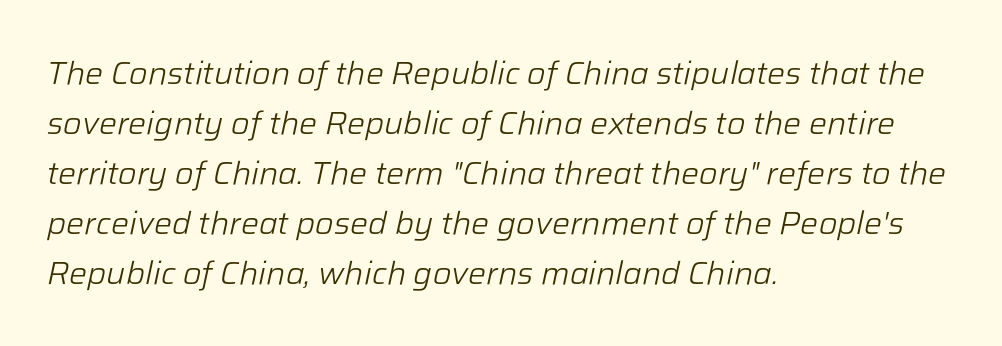
Q: Is the text bold? A: No.
Q: Is the text italic (slanted)? A: Yes, it leans right by about 12 degrees.
Q: Is the text underlined? A: No.
Q: How is the paragraph aligned? A: Left-aligned.
Q: Is the spacing between letters normal or unusually wide? A: Normal.
Q: Is the spacing between lines tight, normal or loose? A: Normal.
Q: Width (condensed, normal, or wide)? A: Normal.
Q: Stroke contrast? A: Low.
Q: x-height? A: Medium.
Q: Monospaced? A: No.
